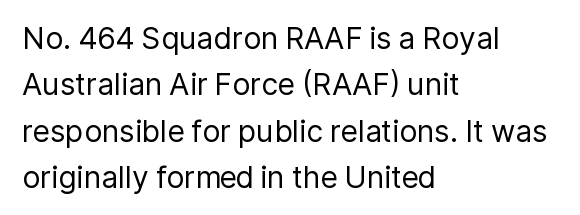
Q: Is the text bold? A: No.
Q: Is the text italic (slanted)? A: No, it is upright.
Q: Is the typeface a serif or a sans-serif typeface? A: Sans-serif.
Q: Is the text underlined? A: No.
Q: How is the paragraph aligned? A: Left-aligned.
Q: Is the spacing between letters normal or unusually wide? A: Normal.
Q: Is the spacing between lines tight, normal or loose? A: Normal.
Q: Width (condensed, normal, or wide)? A: Normal.
Q: Stroke contrast? A: Low.
Q: x-height? A: Medium.
Q: Monospaced? A: No.
